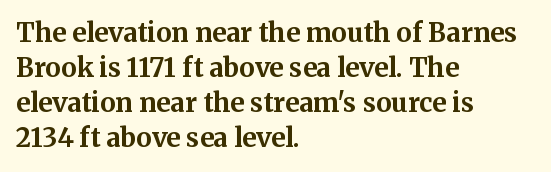
Q: Is the text bold? A: Yes.
Q: Is the text italic (slanted)? A: No, it is upright.
Q: Is the text underlined? A: No.
Q: How is the paragraph aligned? A: Left-aligned.
Q: Is the spacing between letters normal or unusually wide? A: Normal.
Q: Is the spacing between lines tight, normal or loose? A: Normal.
